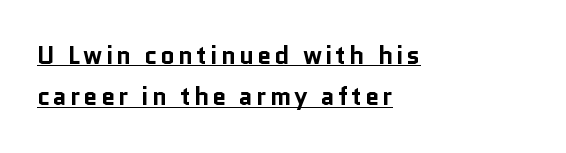
{"italic": "no", "bold": "yes", "underline": "yes", "align": "left", "line_spacing": "normal", "line_spacing_ratio": 1.66, "glyph_px": 25}
